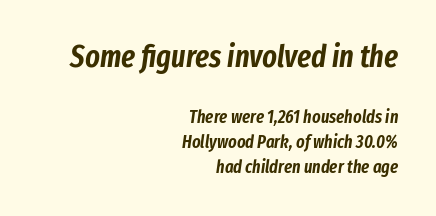
The image shows 31 px condensed type, italic (leaning right); set right-aligned, normal line spacing (1.39x), normal letter spacing, not underlined; the first (top) block is 1.72x larger; low stroke contrast and a medium x-height.
